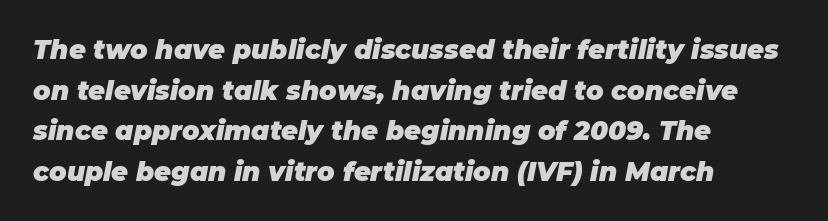
Characters are canted at an angle relative to the baseline's perpendicular. This rendering uses left alignment, leaving the right contour irregular. This is heavy type, rendered in bold. The vertical gap from one line to the next is medium.
